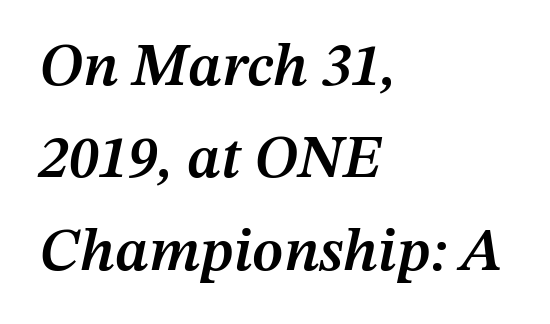
Q: Is the text bold? A: Semi-bold.
Q: Is the text italic (slanted)? A: Yes, it leans right by about 12 degrees.
Q: Is the text underlined? A: No.
Q: How is the paragraph aligned? A: Left-aligned.
Q: Is the spacing between letters normal or unusually wide? A: Normal.
Q: Is the spacing between lines tight, normal or loose? A: Normal.
Q: Width (condensed, normal, or wide)? A: Normal.
Q: Stroke contrast? A: Medium.
Q: x-height? A: Medium.
Q: Monospaced? A: No.
